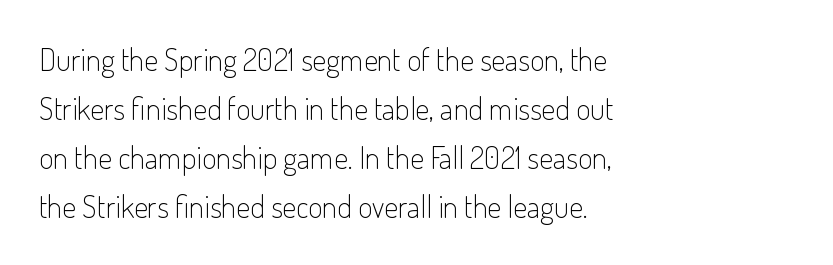
{"serif": "no", "italic": "no", "bold": "no", "weight": "light", "width": "condensed", "stroke_contrast": "low", "x_height": "small", "monospaced": "no", "underline": "no", "align": "left", "line_spacing": "normal", "line_spacing_ratio": 1.58, "letter_spacing": "normal", "letter_spacing_em": 0.0, "glyph_px": 31}
